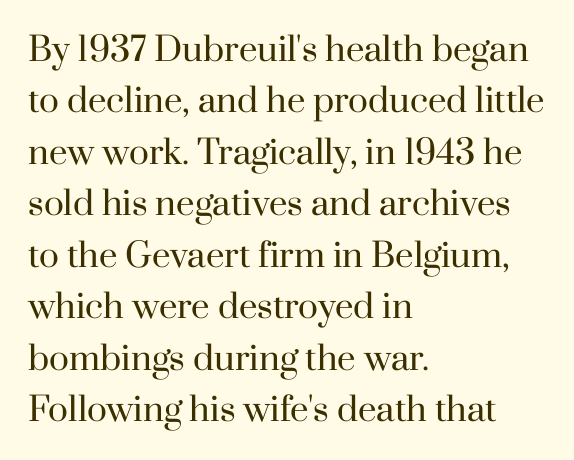
The image shows 33 px regular-weight serif type, upright; set left-aligned, normal line spacing (1.56x), normal letter spacing, not underlined; high stroke contrast and a small x-height.
